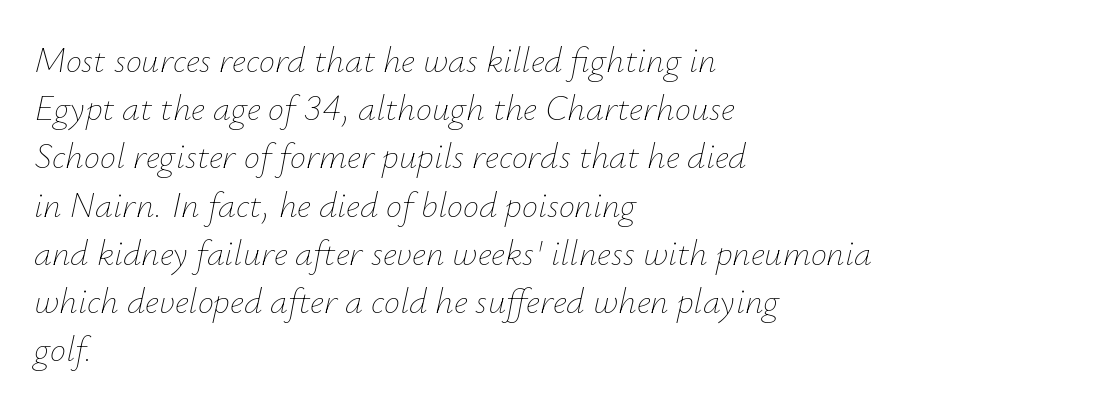
{"italic": "yes", "lean": "right", "slant_degrees": 12, "bold": "no", "weight": "thin", "width": "normal", "stroke_contrast": "low", "x_height": "small", "monospaced": "no", "underline": "no", "align": "left", "line_spacing": "normal", "line_spacing_ratio": 1.34, "letter_spacing": "normal", "letter_spacing_em": 0.0, "glyph_px": 36}
